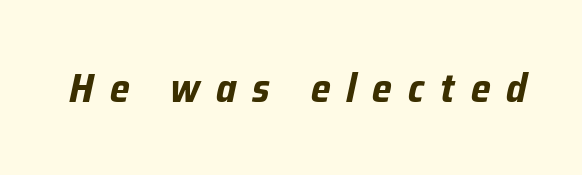
The image shows 41 px bold, condensed type, italic (leaning right); set unusually wide letter spacing (+0.39 em), not underlined; low stroke contrast and a medium x-height.
